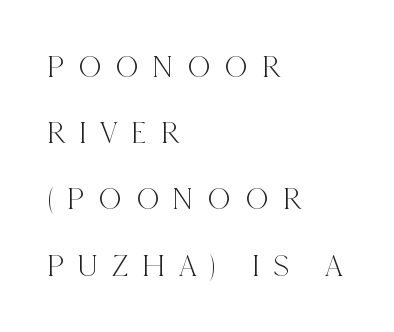
Q: Is the text italic (slanted)? A: No, it is upright.
Q: Is the typeface a serif or a sans-serif typeface? A: Serif.
Q: Is the text underlined? A: No.
Q: How is the paragraph aligned? A: Left-aligned.
Q: Is the spacing between letters normal or unusually wide? A: Unusually wide.
Q: Is the spacing between lines tight, normal or loose? A: Loose.
Q: Width (condensed, normal, or wide)? A: Condensed.
Q: x-height? A: Large.
Q: Monospaced? A: No.
